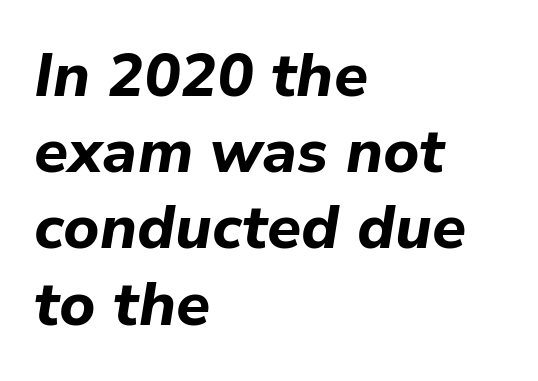
Glyph-to-glyph distance matches everyday printed text. Alignment: flush left. What's the leading like? Ordinary, nothing unusual. Note the varied advance widths — an 'i' is clearly narrower than an 'm'. Unmarked baselines from the first word to the last.
